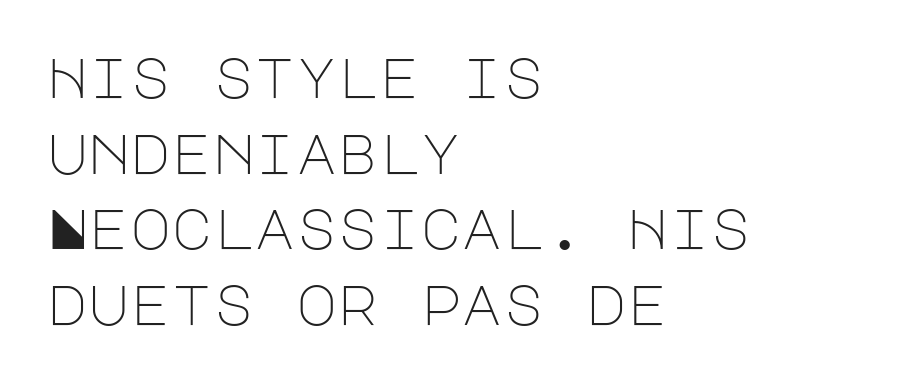
Q: Is the text bold? A: No.
Q: Is the text italic (slanted)? A: No, it is upright.
Q: Is the typeface a serif or a sans-serif typeface? A: Sans-serif.
Q: Is the text underlined? A: No.
Q: How is the paragraph aligned? A: Left-aligned.
Q: Is the spacing between letters normal or unusually wide? A: Normal.
Q: Is the spacing between lines tight, normal or loose? A: Normal.
Q: Width (condensed, normal, or wide)? A: Normal.
Q: Stroke contrast? A: Low.
Q: x-height? A: Large.
